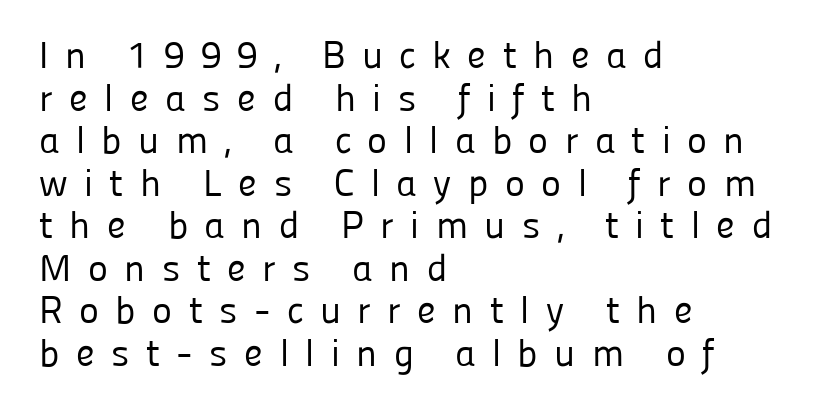
Q: Is the text bold? A: No.
Q: Is the text italic (slanted)? A: No, it is upright.
Q: Is the typeface a serif or a sans-serif typeface? A: Sans-serif.
Q: Is the text underlined? A: No.
Q: How is the paragraph aligned? A: Left-aligned.
Q: Is the spacing between letters normal or unusually wide? A: Unusually wide.
Q: Is the spacing between lines tight, normal or loose? A: Tight.
Q: Width (condensed, normal, or wide)? A: Normal.
Q: Stroke contrast? A: Low.
Q: x-height? A: Medium.
Q: Monospaced? A: No.
